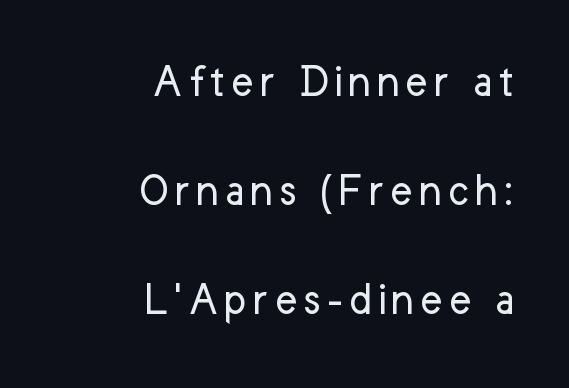
Q: Is the text bold? A: No.
Q: Is the text italic (slanted)? A: No, it is upright.
Q: Is the typeface a serif or a sans-serif typeface? A: Sans-serif.
Q: Is the text underlined? A: No.
Q: How is the paragraph aligned? A: Right-aligned.
Q: Is the spacing between lines tight, normal or loose? A: Loose.
Q: Width (condensed, normal, or wide)? A: Normal.
Q: Stroke contrast? A: Low.
Q: x-height? A: Medium.
Q: Monospaced? A: No.
